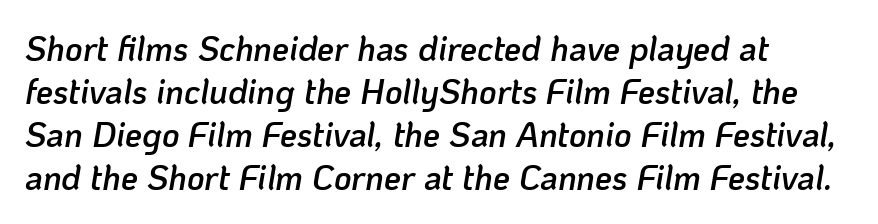
{"italic": "yes", "lean": "right", "slant_degrees": 10, "bold": "semi", "weight": "semibold", "width": "normal", "stroke_contrast": "low", "x_height": "medium", "monospaced": "no", "underline": "no", "align": "left", "line_spacing": "normal", "line_spacing_ratio": 1.26, "letter_spacing": "normal", "letter_spacing_em": 0.0, "glyph_px": 34}
